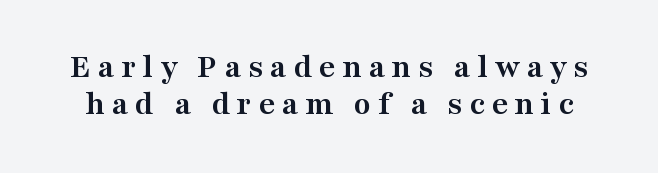
{"serif": "yes", "italic": "no", "bold": "yes", "weight": "semibold", "width": "wide", "stroke_contrast": "medium", "x_height": "medium", "monospaced": "no", "underline": "no", "line_spacing": "tight", "line_spacing_ratio": 1.06, "glyph_px": 35}
